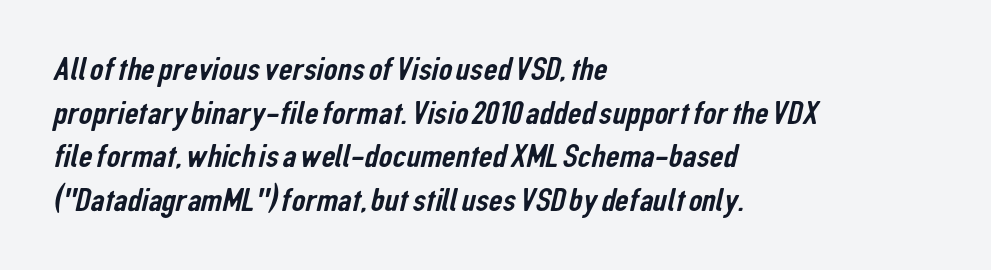
{"serif": "no", "width": "condensed", "stroke_contrast": "low", "x_height": "medium", "monospaced": "no", "underline": "no", "align": "left", "line_spacing": "normal", "line_spacing_ratio": 1.28, "letter_spacing": "normal", "letter_spacing_em": 0.0, "glyph_px": 34}
